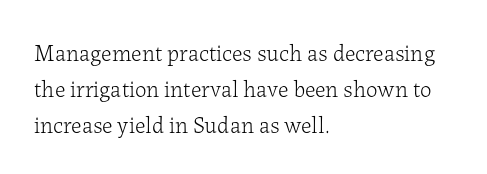
The image shows 23 px text type, upright; set left-aligned, normal line spacing (1.56x), normal letter spacing, not underlined.
